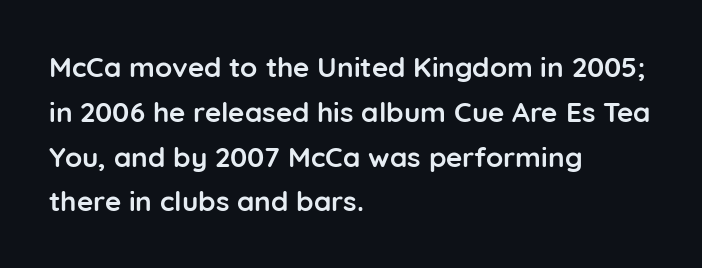
The image shows 28 px semibold sans-serif type, upright; set left-aligned, normal line spacing (1.6x), normal letter spacing, not underlined; low stroke contrast and a medium x-height.
